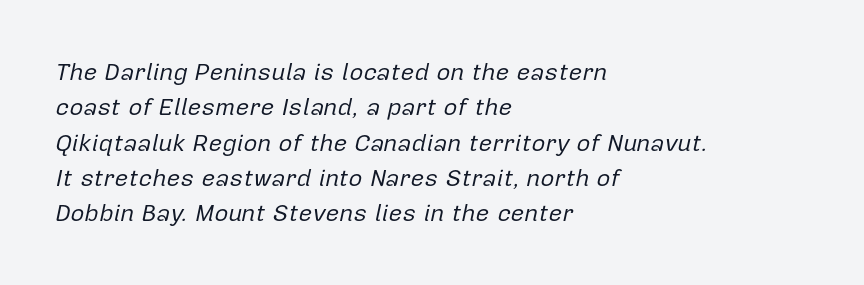
Q: Is the text bold? A: No.
Q: Is the text italic (slanted)? A: Yes, it leans right by about 12 degrees.
Q: Is the text underlined? A: No.
Q: How is the paragraph aligned? A: Left-aligned.
Q: Is the spacing between letters normal or unusually wide? A: Normal.
Q: Is the spacing between lines tight, normal or loose? A: Normal.
